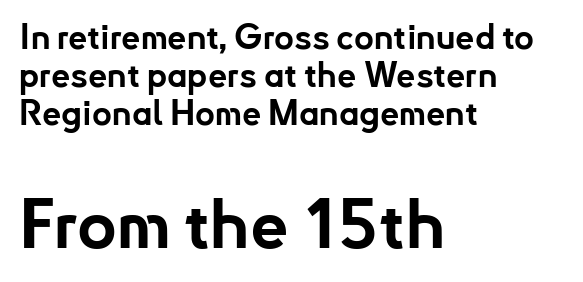
Q: Is the text bold? A: Yes.
Q: Is the text italic (slanted)? A: No, it is upright.
Q: Is the typeface a serif or a sans-serif typeface? A: Sans-serif.
Q: Is the text underlined? A: No.
Q: How is the paragraph aligned? A: Left-aligned.
Q: Is the spacing between letters normal or unusually wide? A: Normal.
Q: Is the spacing between lines tight, normal or loose? A: Tight.
Q: Which block of text is set in a larger size, the first (top) or the second (bottom)? A: The second (bottom) one.
Q: Width (condensed, normal, or wide)? A: Normal.
Q: Stroke contrast? A: Low.
Q: x-height? A: Small.
Q: Monospaced? A: No.
